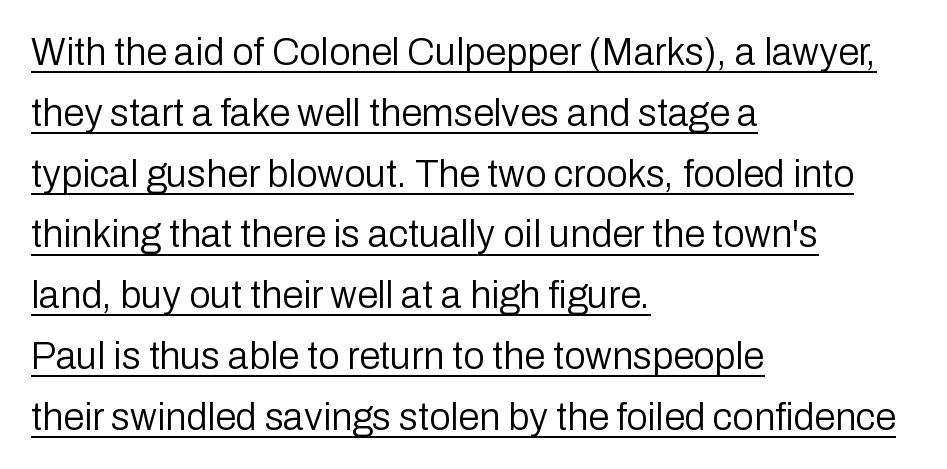
Q: Is the text bold? A: No.
Q: Is the text italic (slanted)? A: No, it is upright.
Q: Is the typeface a serif or a sans-serif typeface? A: Sans-serif.
Q: Is the text underlined? A: Yes.
Q: How is the paragraph aligned? A: Left-aligned.
Q: Is the spacing between letters normal or unusually wide? A: Normal.
Q: Is the spacing between lines tight, normal or loose? A: Normal.
Q: Width (condensed, normal, or wide)? A: Normal.
Q: Stroke contrast? A: Low.
Q: x-height? A: Medium.
Q: Monospaced? A: No.
